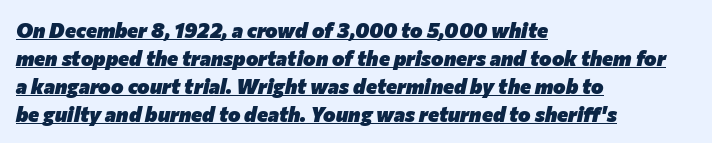
The image shows 21 px bold type, italic (leaning right); set left-aligned, normal line spacing (1.33x), normal letter spacing, underlined.
